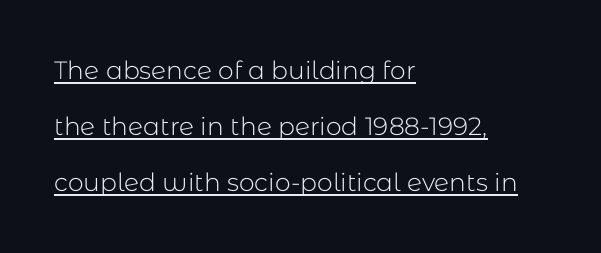
The image shows 25 px text type, upright; set left-aligned, loose line spacing (2.25x), normal letter spacing, underlined.
